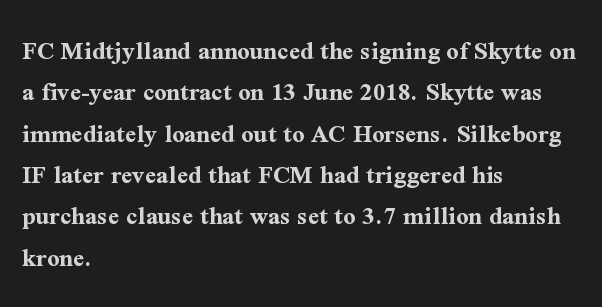
The image shows 27 px bold type, upright; set left-aligned, normal line spacing (1.53x), normal letter spacing, not underlined.
